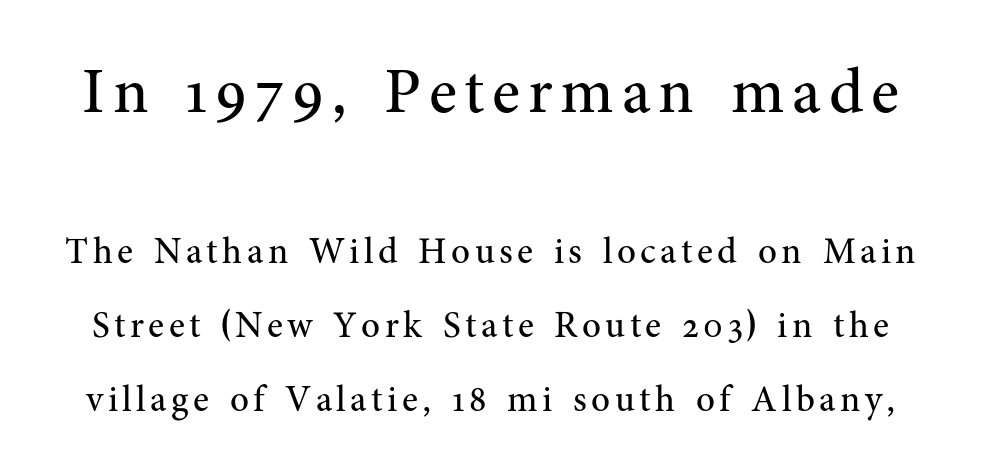
{"serif": "yes", "italic": "no", "bold": "no", "weight": "regular", "width": "normal", "stroke_contrast": "medium", "x_height": "medium", "monospaced": "no", "underline": "no", "line_spacing": "loose", "line_spacing_ratio": 2.0, "larger_block": "first", "size_ratio": 1.76, "glyph_px": 65}
